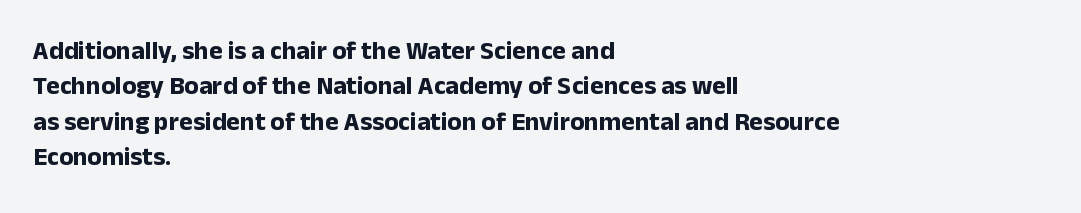
Normally led — the rows are evenly, conventionally spaced. A roman cut, with each character standing at attention. The gaps between neighbouring characters are ordinary and unremarkable. The words here are not underlined. Left-aligned paragraph, ragged on the right. The typesetting leans heavy: a genuine bold.
